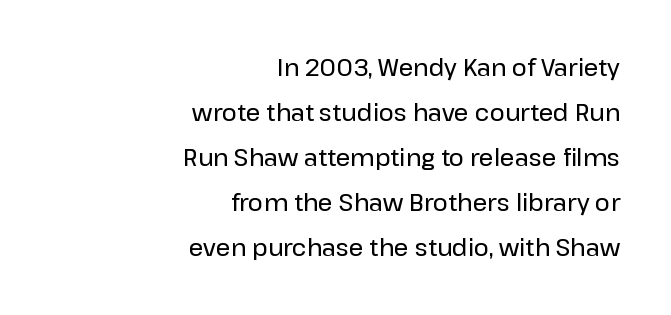
Caption: multi-line text, flush right, ragged left. Clear beneath every line of the passage. The letters stand upright; this is a roman face. The line-height multiplier appears high, well above default.
